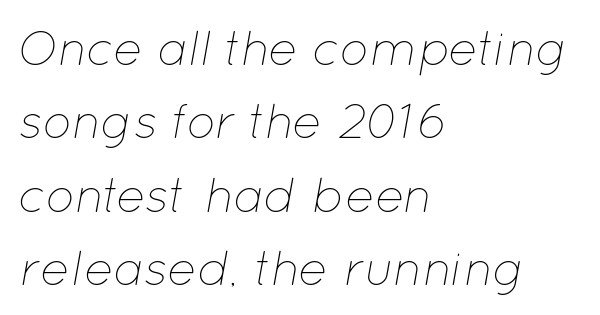
Q: Is the text bold? A: No.
Q: Is the text italic (slanted)? A: Yes, it leans right by about 12 degrees.
Q: Is the text underlined? A: No.
Q: How is the paragraph aligned? A: Left-aligned.
Q: Is the spacing between letters normal or unusually wide? A: Normal.
Q: Is the spacing between lines tight, normal or loose? A: Normal.
Q: Width (condensed, normal, or wide)? A: Normal.
Q: Stroke contrast? A: Low.
Q: x-height? A: Medium.
Q: Monospaced? A: No.
